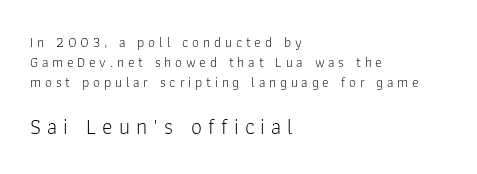
{"italic": "no", "bold": "no", "underline": "no", "align": "left", "line_spacing": "normal", "line_spacing_ratio": 1.43, "letter_spacing": "wide", "letter_spacing_em": 0.27, "larger_block": "second", "size_ratio": 1.57, "glyph_px": 22}
